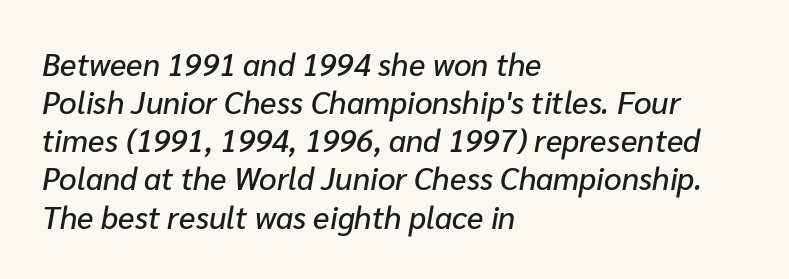
Q: Is the text italic (slanted)? A: Yes, it leans right by about 10 degrees.
Q: Is the text underlined? A: No.
Q: How is the paragraph aligned? A: Left-aligned.
Q: Is the spacing between letters normal or unusually wide? A: Normal.
Q: Width (condensed, normal, or wide)? A: Normal.
Q: Stroke contrast? A: Low.
Q: x-height? A: Medium.
Q: Monospaced? A: No.
